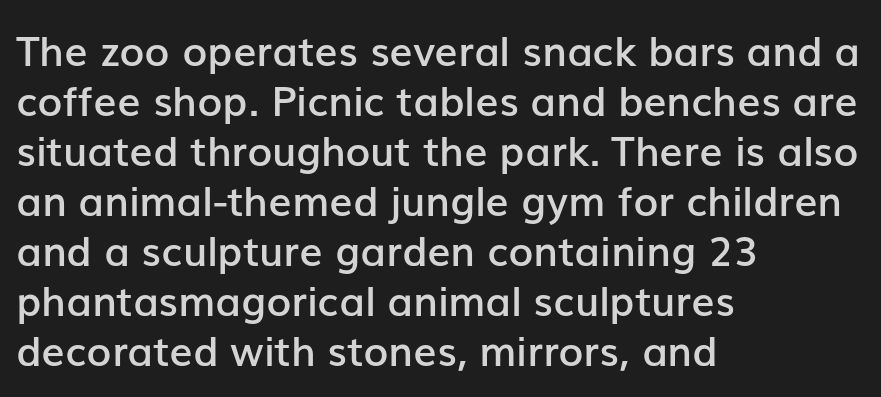
{"serif": "no", "italic": "no", "bold": "semi", "weight": "semibold", "width": "normal", "stroke_contrast": "low", "x_height": "medium", "monospaced": "no", "underline": "no", "align": "left", "line_spacing_ratio": 1.22, "letter_spacing": "normal", "letter_spacing_em": 0.0, "glyph_px": 41}
